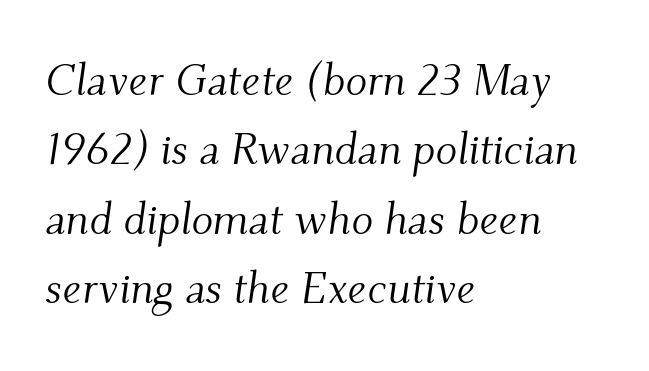
The image shows 45 px light serif type, italic (leaning right); set left-aligned, normal line spacing (1.54x), normal letter spacing, not underlined; medium stroke contrast and a small x-height.
